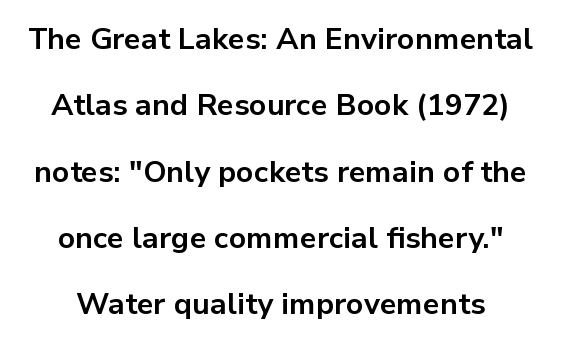
{"serif": "no", "italic": "no", "bold": "yes", "weight": "bold", "width": "normal", "stroke_contrast": "low", "x_height": "medium", "monospaced": "no", "underline": "no", "align": "center", "line_spacing": "loose", "line_spacing_ratio": 2.21, "letter_spacing": "normal", "letter_spacing_em": 0.0, "glyph_px": 30}
